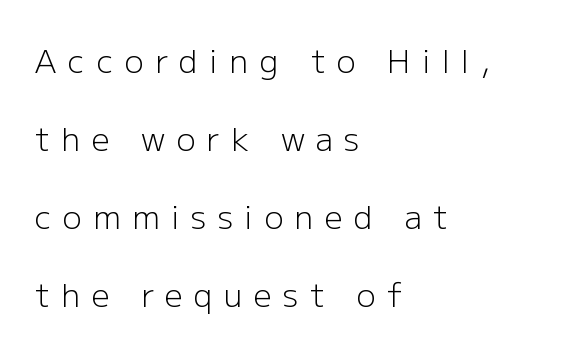
The tracking jumps out immediately: characters are airy and widely separated. Vertical stems look standard width or narrower in stroke. The text was rendered using a sans face with plain stroke endings. Compared with typical paragraphs, the rows here are farther apart. Is there any slant? The stems are plumb.
